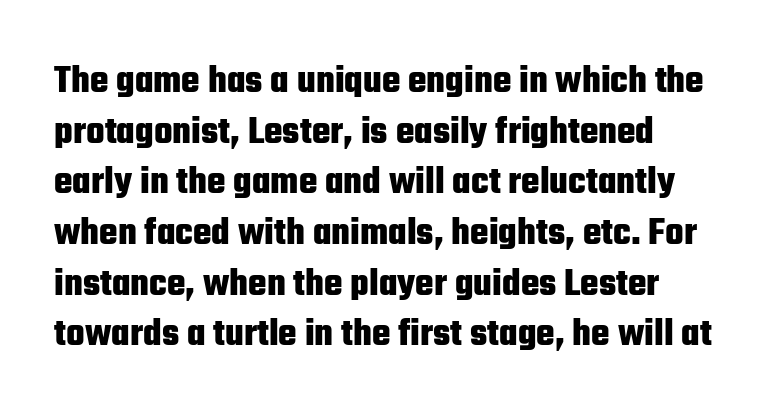
{"serif": "no", "italic": "no", "bold": "yes", "weight": "heavy", "width": "condensed", "stroke_contrast": "low", "x_height": "medium", "monospaced": "no", "underline": "no", "align": "left", "line_spacing": "normal", "line_spacing_ratio": 1.3, "letter_spacing": "normal", "letter_spacing_em": 0.0, "glyph_px": 39}
